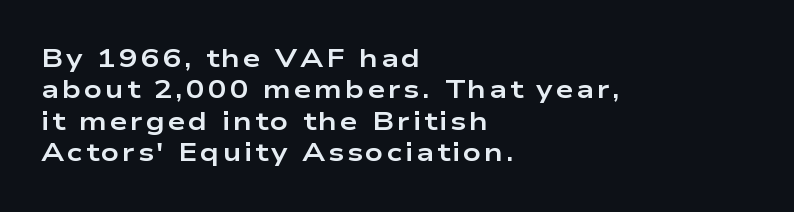
Q: Is the text bold? A: Yes.
Q: Is the text italic (slanted)? A: No, it is upright.
Q: Is the text underlined? A: No.
Q: How is the paragraph aligned? A: Left-aligned.
Q: Is the spacing between lines tight, normal or loose? A: Normal.
